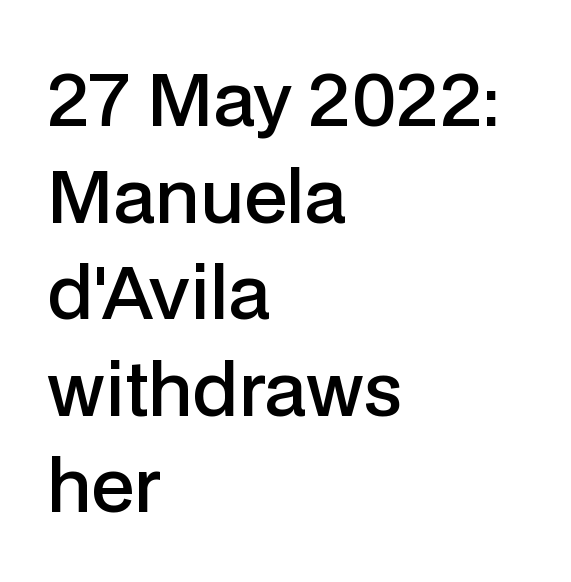
Type without underlining. In CSS terms this would be text-align: left. Italic: no, the glyphs are upright roman. Note the varied advance widths — an 'i' is clearly narrower than an 'm'. Compared with typical paragraphs, the rows here are spaced about the same. In terms of weight, the rendering is demibold, just under bold.
